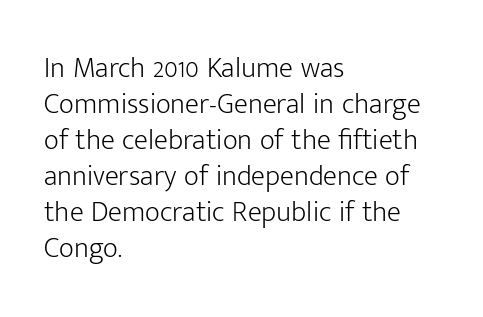
The image shows 29 px light sans-serif type, upright; set left-aligned, line spacing 1.24x, normal letter spacing, not underlined; low stroke contrast and a medium x-height.
